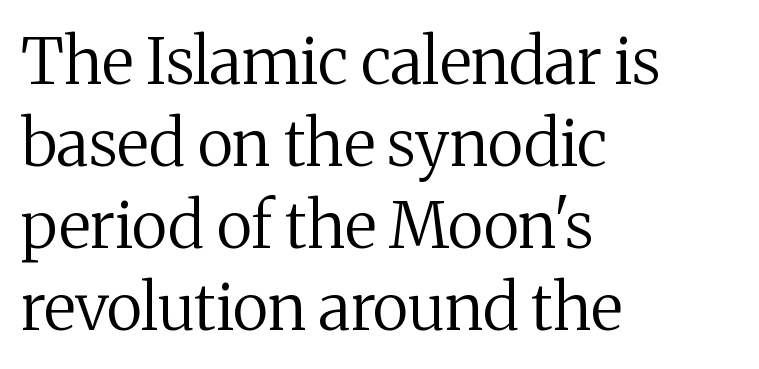
{"serif": "yes", "italic": "no", "bold": "no", "weight": "regular", "width": "normal", "stroke_contrast": "medium", "x_height": "medium", "monospaced": "no", "underline": "no", "align": "left", "line_spacing": "normal", "line_spacing_ratio": 1.28, "letter_spacing": "normal", "letter_spacing_em": 0.0, "glyph_px": 64}
